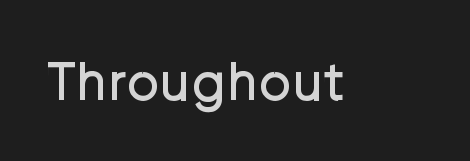
The image shows 56 px regular-weight sans-serif type, upright; set normal letter spacing, not underlined; low stroke contrast and a medium x-height.
